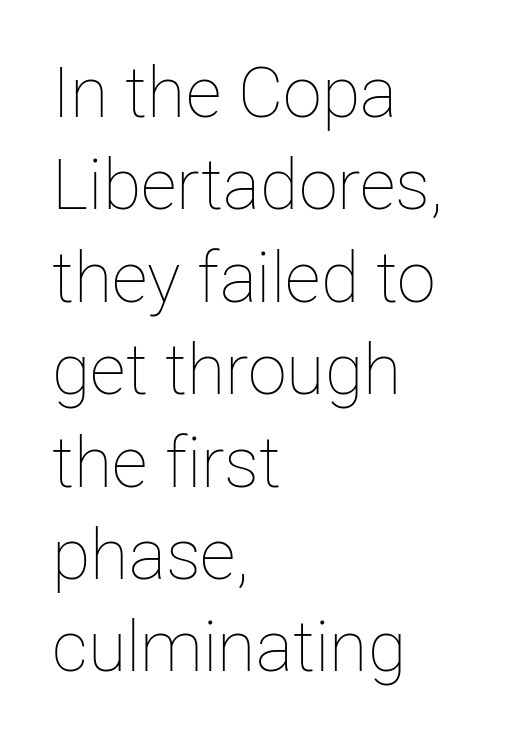
The image shows 70 px thin type, upright; set left-aligned, normal line spacing (1.32x), normal letter spacing, not underlined; low stroke contrast and a medium x-height.
